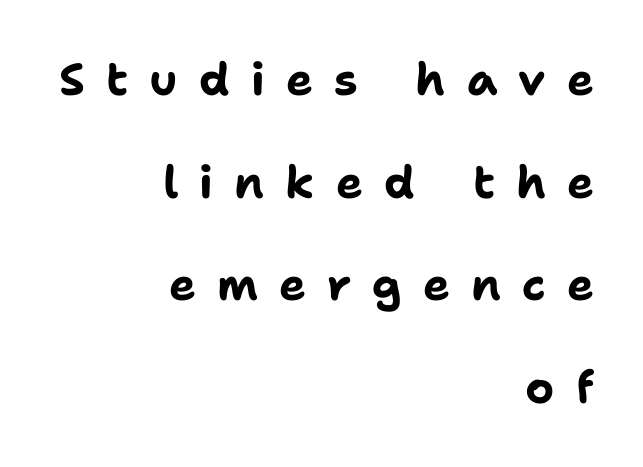
If you drew a ruler down the right edge, every line would touch it. Does the leading feel generous? Absolutely, it's lavish. Spacing verdict: proportional, widths tailored to each character. Honestly, there is no underline to notice here at all. Display-style spreading of the glyphs; the letterfit is very open.
